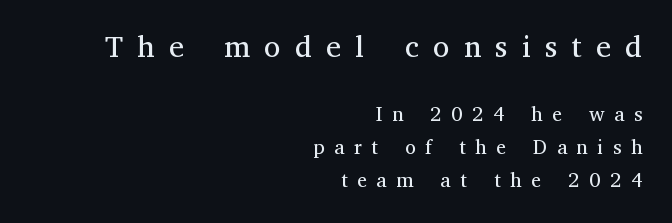
Nothing heavy about these letters — not bold at all. Is the lower block the larger one? No — the upper block carries the bigger type. The designer went with a serif here, giving each stem small feet. The passage shown is not underscored anywhere. Horizontal alignment here is rightward, an uncommon choice for prose.
